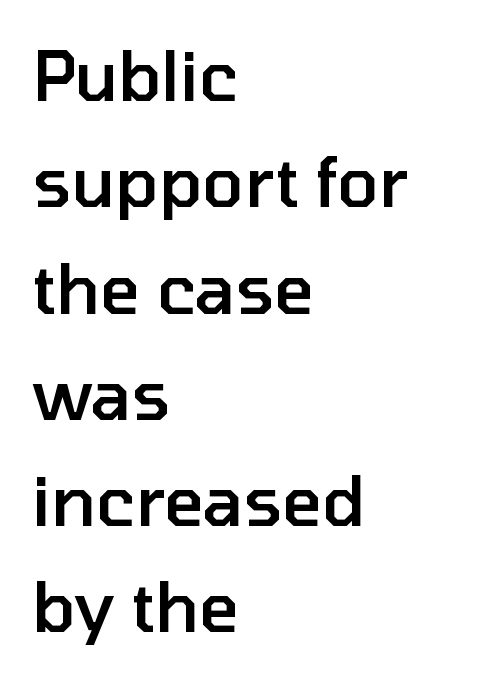
{"serif": "no", "italic": "no", "bold": "semi", "weight": "semibold", "width": "normal", "stroke_contrast": "low", "x_height": "medium", "monospaced": "no", "underline": "no", "align": "left", "line_spacing": "normal", "line_spacing_ratio": 1.54, "letter_spacing": "normal", "letter_spacing_em": 0.0, "glyph_px": 69}
